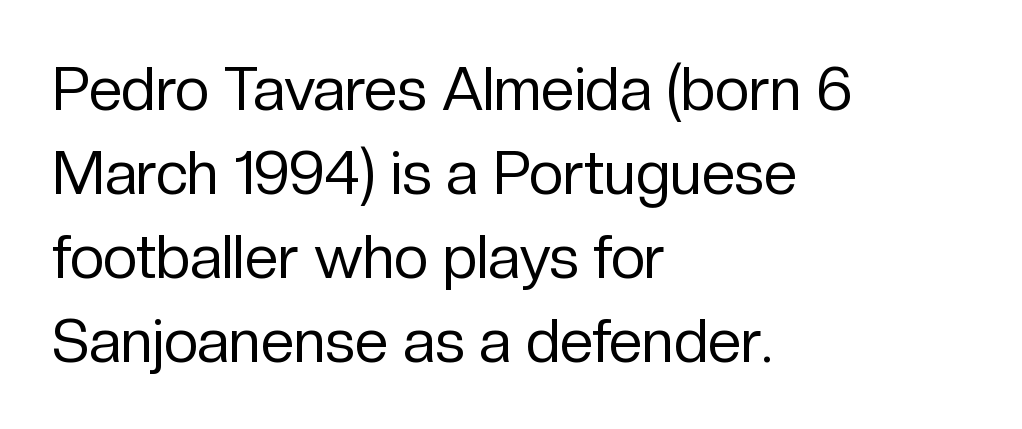
The image shows 60 px regular-weight sans-serif type, upright; set left-aligned, normal line spacing (1.4x), normal letter spacing, not underlined; low stroke contrast and a medium x-height.
